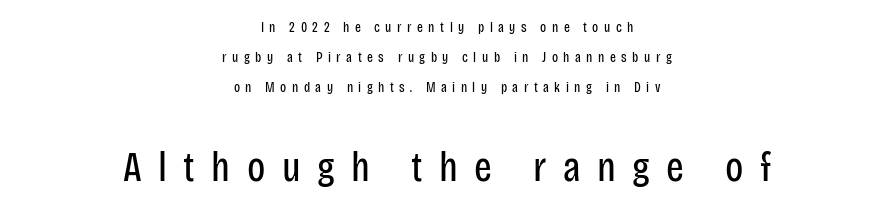
The image shows 42 px regular-weight, condensed sans-serif type, upright; set centered, loose line spacing (2.13x), unusually wide letter spacing (+0.39 em), not underlined; the second (bottom) block is 3.0x larger; low stroke contrast and a large x-height.
